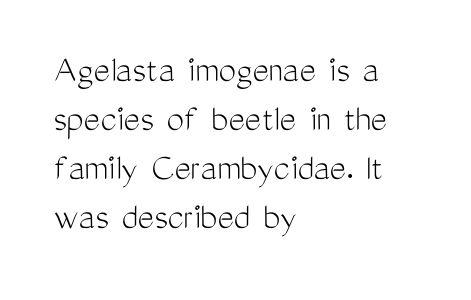
The image shows 39 px light, condensed sans-serif type, upright; set left-aligned, normal line spacing (1.26x), normal letter spacing, not underlined; medium stroke contrast and a medium x-height.
